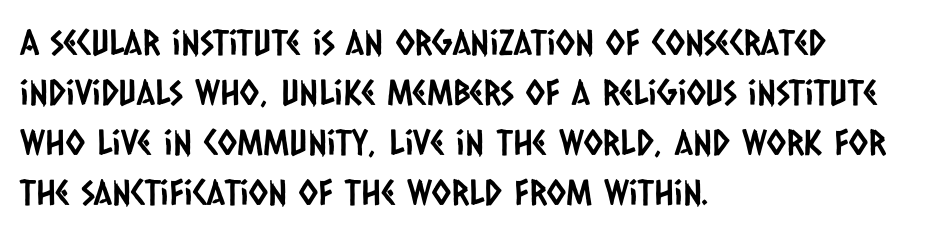
{"serif": "no", "width": "condensed", "stroke_contrast": "low", "x_height": "large", "monospaced": "no", "underline": "no", "align": "left", "line_spacing": "normal", "line_spacing_ratio": 1.43, "letter_spacing": "normal", "letter_spacing_em": 0.0, "glyph_px": 35}
